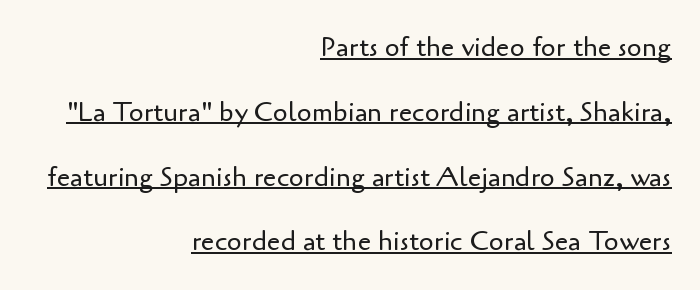
{"italic": "no", "bold": "no", "underline": "yes", "align": "right", "line_spacing": "loose", "line_spacing_ratio": 2.4, "letter_spacing": "normal", "letter_spacing_em": 0.0, "glyph_px": 27}
